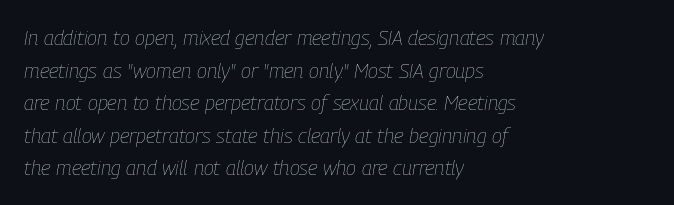
The image shows 21 px text type, italic (leaning right); set left-aligned, normal line spacing (1.55x), normal letter spacing, not underlined.
